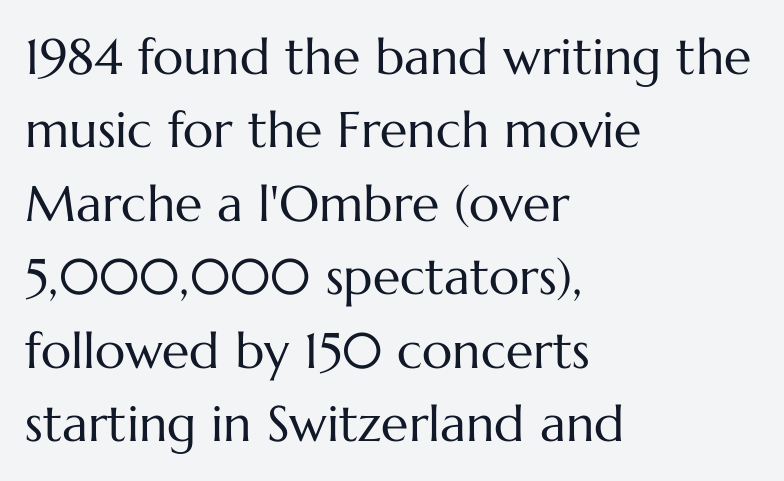
{"italic": "no", "bold": "no", "weight": "regular", "width": "normal", "stroke_contrast": "medium", "x_height": "medium", "monospaced": "no", "underline": "no", "align": "left", "line_spacing": "normal", "line_spacing_ratio": 1.47, "letter_spacing": "normal", "letter_spacing_em": 0.0, "glyph_px": 50}
